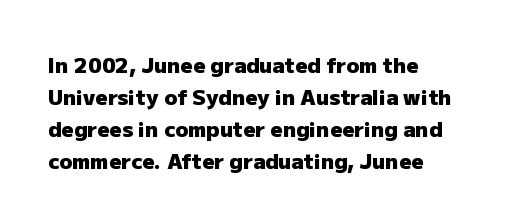
The type sits square on the baseline with zero lean. Summary of weight: heavy, a full bold. Interline gaps are of average width in this sample. The type is set solid horizontally, with unmodified tracking. Underline: absent.
